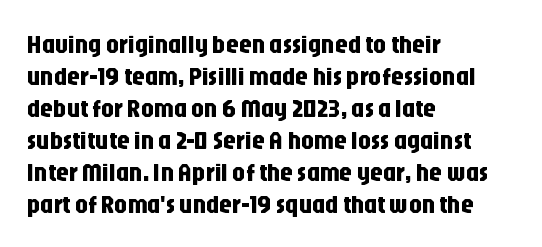
{"italic": "no", "underline": "no", "align": "left", "line_spacing_ratio": 1.23, "letter_spacing": "normal", "letter_spacing_em": 0.0, "glyph_px": 26}
